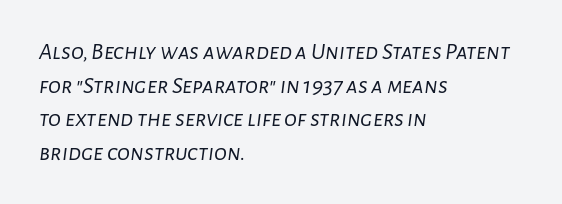
The gap between lines stays unmarked. No heavy texture on the line: the type isn't bold. Is the letter spacing exaggerated? No — it looks like the ordinary default. This sample is left-justified, so line endings fall wherever the words run out.
